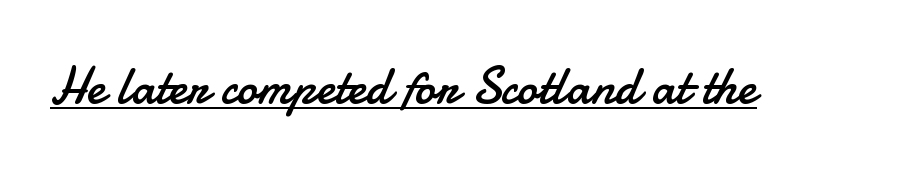
The image shows 52 px regular-weight sans-serif type; set normal letter spacing, underlined; low stroke contrast and a small x-height.
